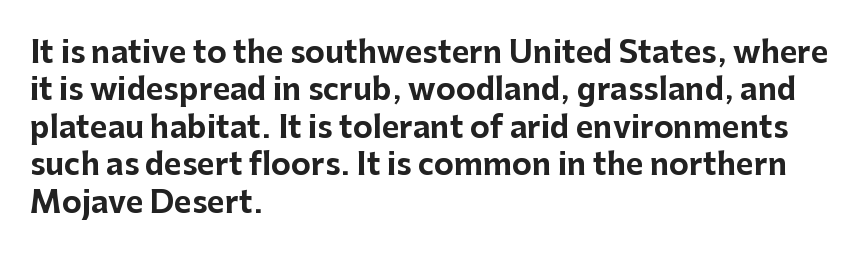
No extra tracking has been applied to these lines. Quick note: not italic, upright. Students, this is bold: see how much ink each stroke carries. Glance below the letters and you will spot only blank space. The passage shown is typed in a proportional face where columns would drift.
